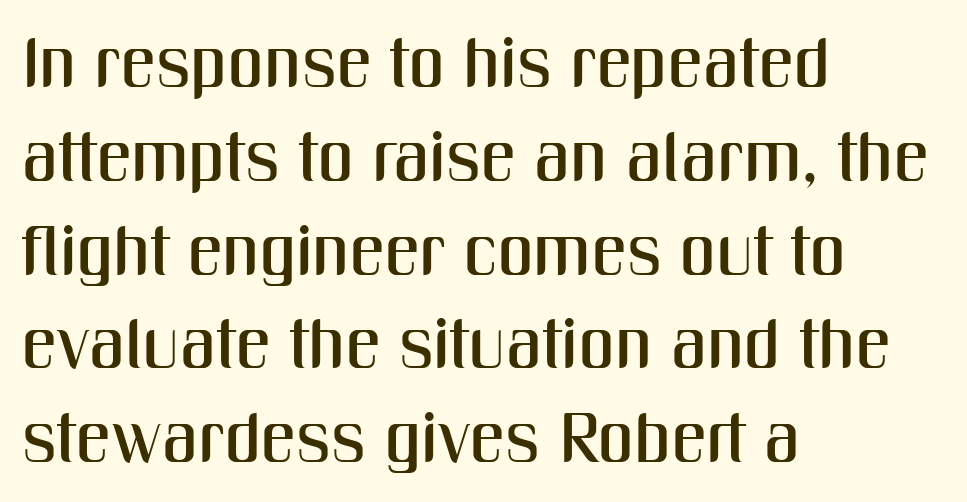
{"serif": "no", "italic": "no", "width": "condensed", "stroke_contrast": "medium", "x_height": "medium", "monospaced": "no", "underline": "no", "align": "left", "line_spacing": "normal", "line_spacing_ratio": 1.34, "letter_spacing": "normal", "letter_spacing_em": 0.0, "glyph_px": 70}
